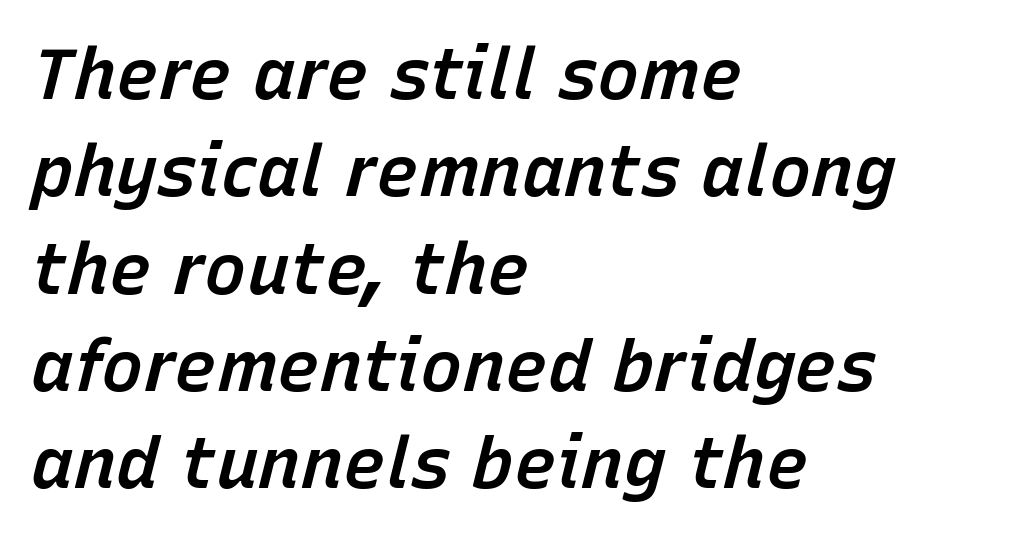
{"italic": "yes", "lean": "right", "slant_degrees": 15, "bold": "semi", "weight": "semibold", "width": "normal", "stroke_contrast": "low", "x_height": "medium", "monospaced": "no", "underline": "no", "align": "left", "line_spacing": "normal", "line_spacing_ratio": 1.37, "letter_spacing": "normal", "letter_spacing_em": 0.0, "glyph_px": 71}
